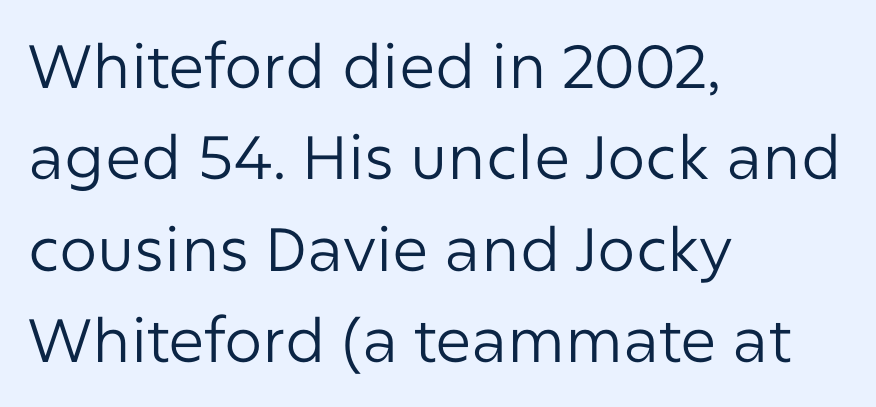
The image shows 61 px regular-weight sans-serif type, upright; set left-aligned, normal line spacing (1.5x), normal letter spacing, not underlined; low stroke contrast and a medium x-height.
